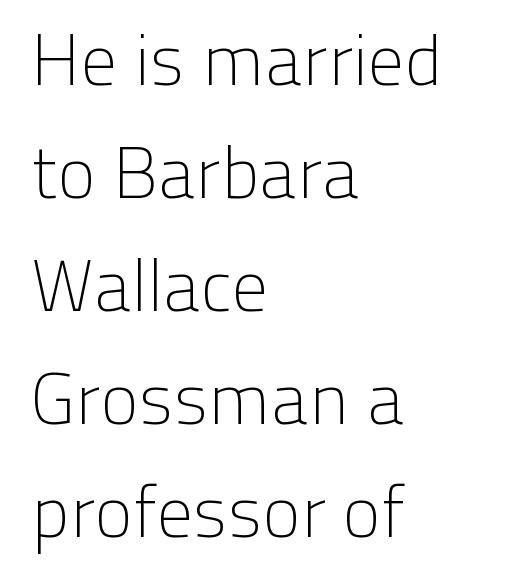
{"serif": "no", "italic": "no", "bold": "no", "weight": "light", "width": "normal", "stroke_contrast": "low", "x_height": "medium", "monospaced": "no", "underline": "no", "align": "left", "line_spacing": "normal", "line_spacing_ratio": 1.57, "letter_spacing": "normal", "letter_spacing_em": 0.0, "glyph_px": 72}
